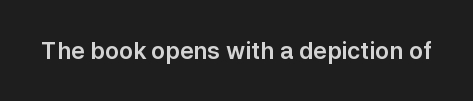
The image shows 23 px text type, upright; set normal letter spacing, not underlined.
